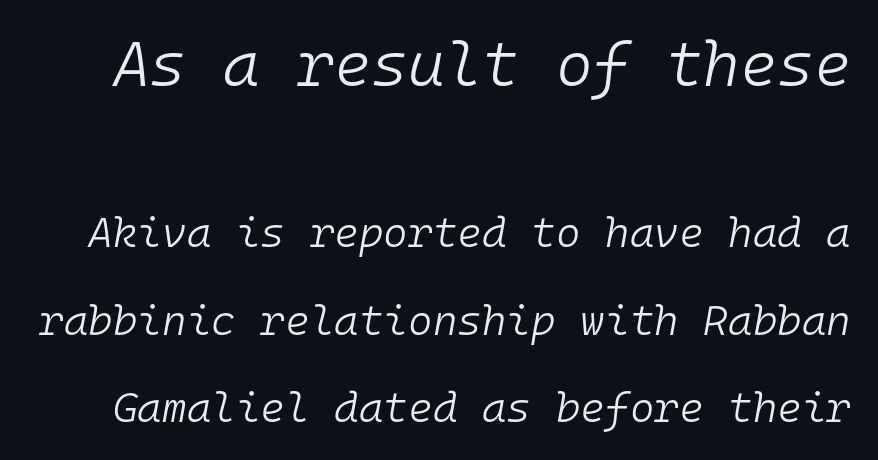
Q: Is the text bold? A: No.
Q: Is the text italic (slanted)? A: Yes, it leans right by about 10 degrees.
Q: Is the text underlined? A: No.
Q: Is the spacing between letters normal or unusually wide? A: Normal.
Q: Is the spacing between lines tight, normal or loose? A: Loose.
Q: Which block of text is set in a larger size, the first (top) or the second (bottom)? A: The first (top) one.
Q: Width (condensed, normal, or wide)? A: Normal.
Q: Stroke contrast? A: Low.
Q: x-height? A: Medium.
Q: Monospaced? A: Yes.
